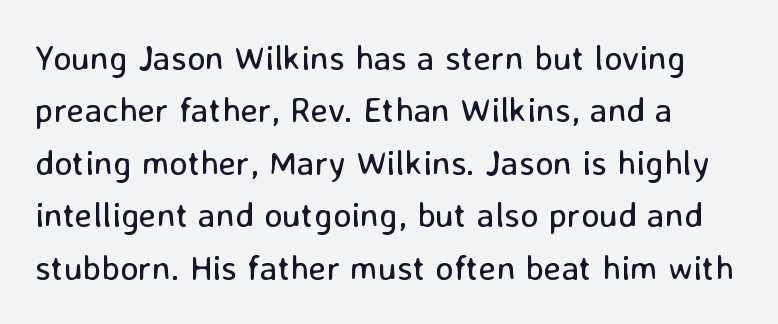
The image shows 35 px regular-weight sans-serif type, upright; set normal line spacing (1.5x), normal letter spacing, not underlined; low stroke contrast and a medium x-height.
